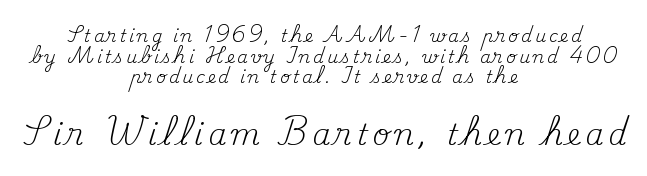
The passage shown is not bold in any degree. Which of the two is more prominent by size? The second, at the bottom. Decoration check: the copy has no underline. The paragraph shown floats in the horizontal middle. I'd call this a serif setting — the letters wear small feet.
